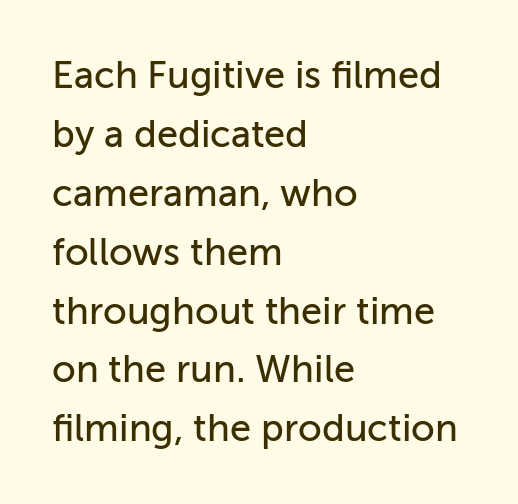
The image shows 38 px sans-serif type, upright; set left-aligned, normal line spacing (1.55x), normal letter spacing, not underlined; low stroke contrast and a medium x-height.
